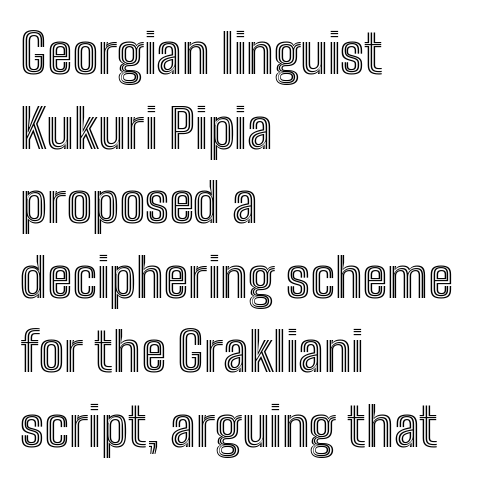
{"italic": "no", "width": "condensed", "x_height": "medium", "monospaced": "no", "underline": "no", "align": "left", "line_spacing": "normal", "line_spacing_ratio": 1.38, "letter_spacing": "normal", "letter_spacing_em": 0.0, "glyph_px": 54}
